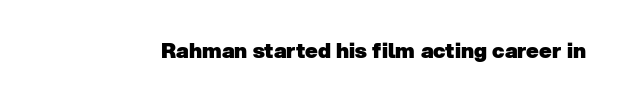
On the weight axis this lands at bold, roughly 700. Spacing between characters is what you'd get straight out of the box. Check under the words: just untouched page.
